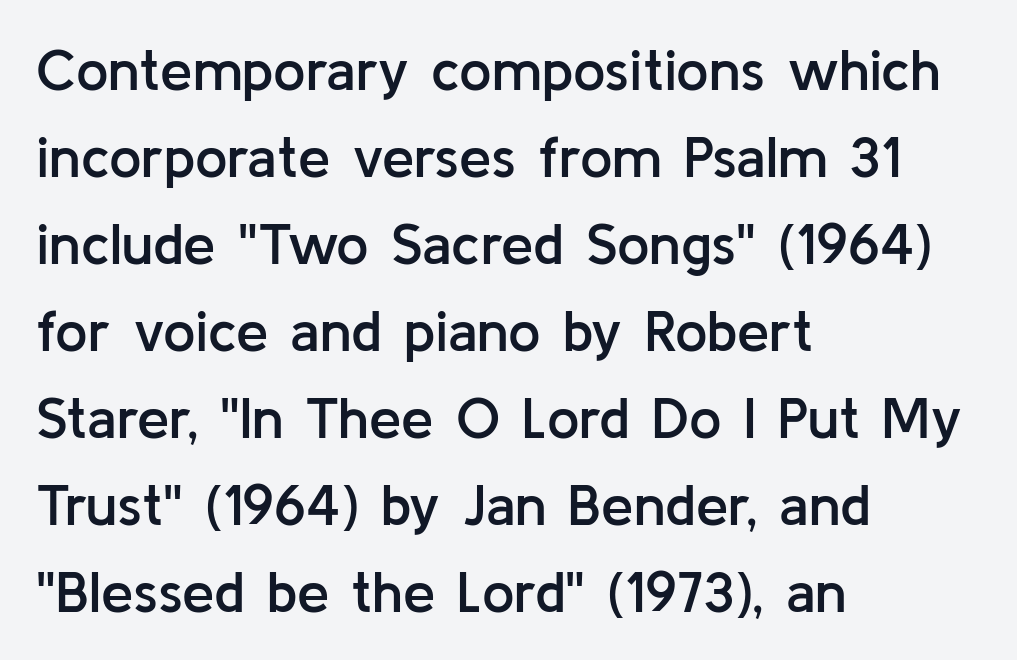
The image shows 58 px semibold sans-serif type, upright; set left-aligned, normal line spacing (1.5x), normal letter spacing, not underlined; low stroke contrast and a medium x-height.
